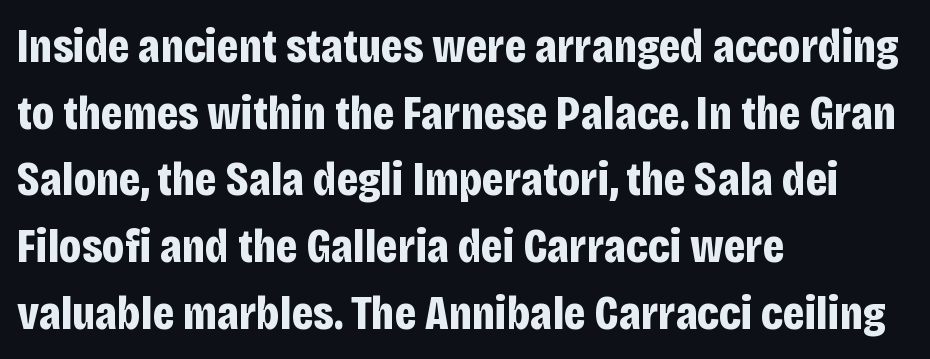
Q: Is the text bold? A: Yes.
Q: Is the text italic (slanted)? A: No, it is upright.
Q: Is the typeface a serif or a sans-serif typeface? A: Sans-serif.
Q: Is the text underlined? A: No.
Q: How is the paragraph aligned? A: Left-aligned.
Q: Is the spacing between letters normal or unusually wide? A: Normal.
Q: Is the spacing between lines tight, normal or loose? A: Normal.
Q: Width (condensed, normal, or wide)? A: Condensed.
Q: Stroke contrast? A: Low.
Q: x-height? A: Large.
Q: Monospaced? A: No.
